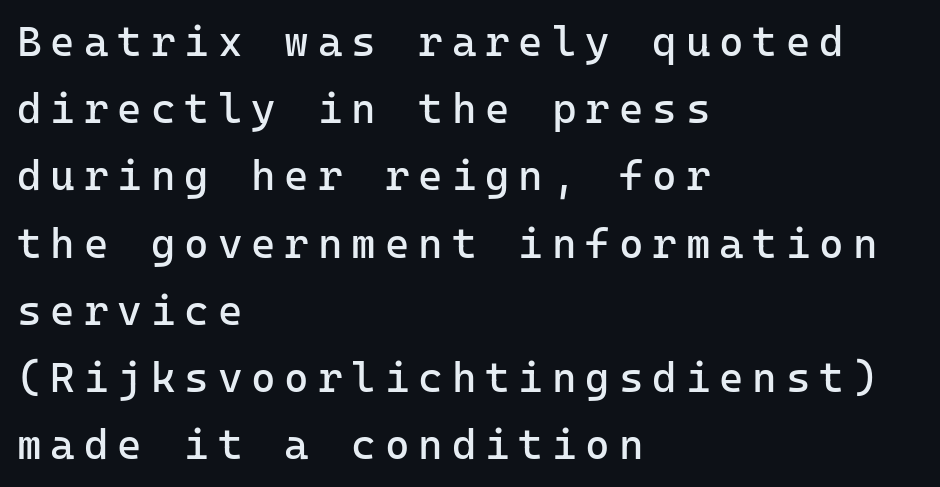
Q: Is the text bold? A: No.
Q: Is the text italic (slanted)? A: No, it is upright.
Q: Is the typeface a serif or a sans-serif typeface? A: Sans-serif.
Q: Is the text underlined? A: No.
Q: How is the paragraph aligned? A: Left-aligned.
Q: Is the spacing between letters normal or unusually wide? A: Unusually wide.
Q: Is the spacing between lines tight, normal or loose? A: Normal.
Q: Width (condensed, normal, or wide)? A: Normal.
Q: Stroke contrast? A: Low.
Q: x-height? A: Medium.
Q: Monospaced? A: Yes.
